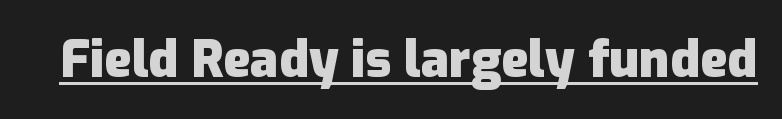
The image shows 51 px heavy sans-serif type, upright; set normal letter spacing, underlined; low stroke contrast and a medium x-height.
